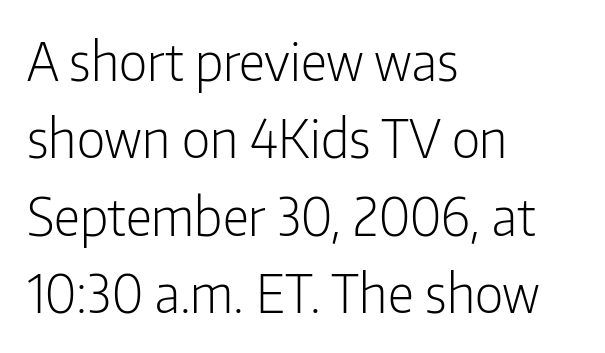
The image shows 52 px light, condensed sans-serif type, upright; set left-aligned, normal line spacing (1.49x), normal letter spacing, not underlined; low stroke contrast and a medium x-height.
